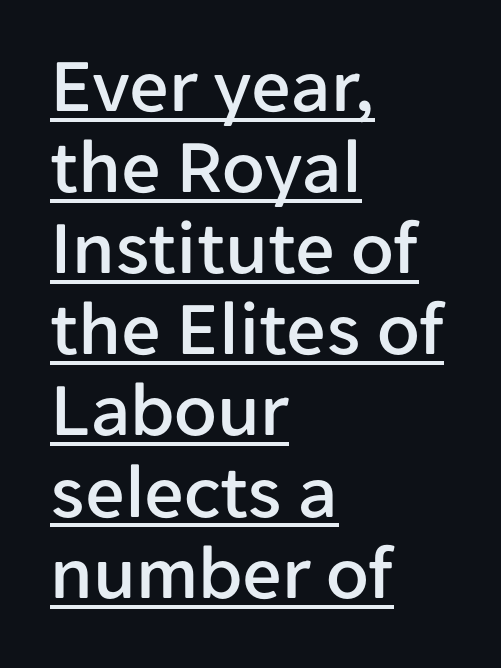
Q: Is the text italic (slanted)? A: No, it is upright.
Q: Is the typeface a serif or a sans-serif typeface? A: Sans-serif.
Q: Is the text underlined? A: Yes.
Q: How is the paragraph aligned? A: Left-aligned.
Q: Is the spacing between letters normal or unusually wide? A: Normal.
Q: Is the spacing between lines tight, normal or loose? A: Tight.
Q: Width (condensed, normal, or wide)? A: Normal.
Q: Stroke contrast? A: Low.
Q: x-height? A: Medium.
Q: Monospaced? A: No.
